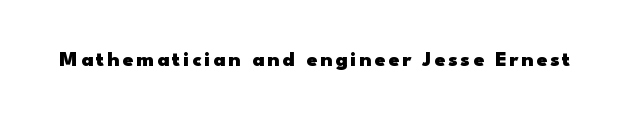
{"italic": "no", "bold": "yes", "underline": "no", "glyph_px": 21}
